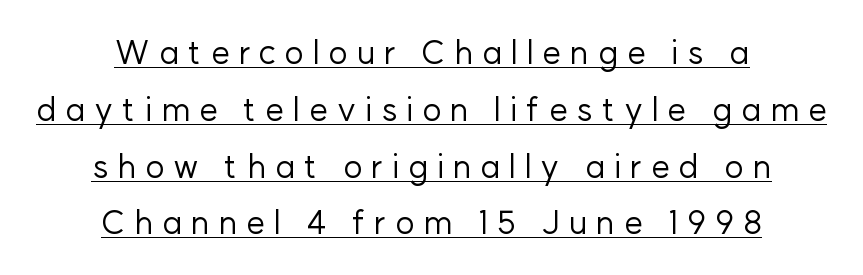
The image shows 33 px regular-weight sans-serif type, upright; set centered, line spacing 1.72x, unusually wide letter spacing (+0.27 em), underlined; low stroke contrast and a medium x-height.
